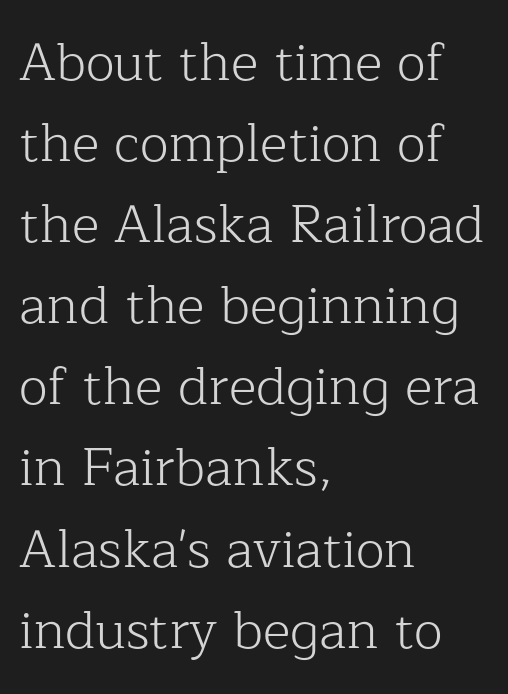
Q: Is the text bold? A: No.
Q: Is the text italic (slanted)? A: No, it is upright.
Q: Is the typeface a serif or a sans-serif typeface? A: Serif.
Q: Is the text underlined? A: No.
Q: How is the paragraph aligned? A: Left-aligned.
Q: Is the spacing between letters normal or unusually wide? A: Normal.
Q: Is the spacing between lines tight, normal or loose? A: Normal.
Q: Width (condensed, normal, or wide)? A: Normal.
Q: Stroke contrast? A: Low.
Q: x-height? A: Medium.
Q: Monospaced? A: No.
